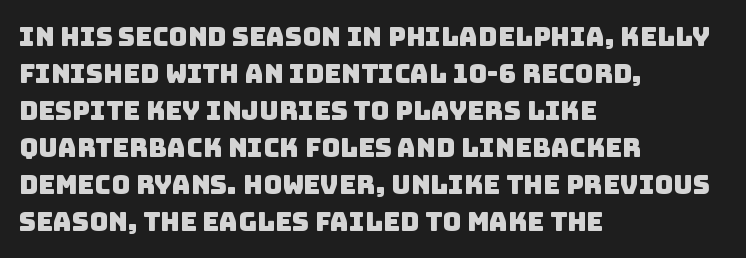
Q: Is the text underlined? A: No.
Q: How is the paragraph aligned? A: Left-aligned.
Q: Is the spacing between letters normal or unusually wide? A: Normal.
Q: Is the spacing between lines tight, normal or loose? A: Normal.
